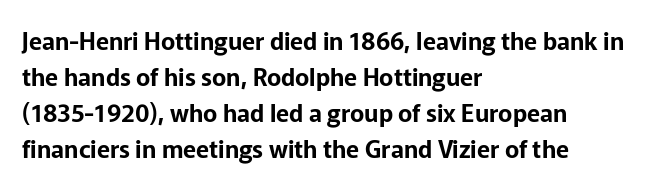
The image shows 24 px text type, upright; set left-aligned, normal line spacing (1.5x), normal letter spacing, not underlined.
